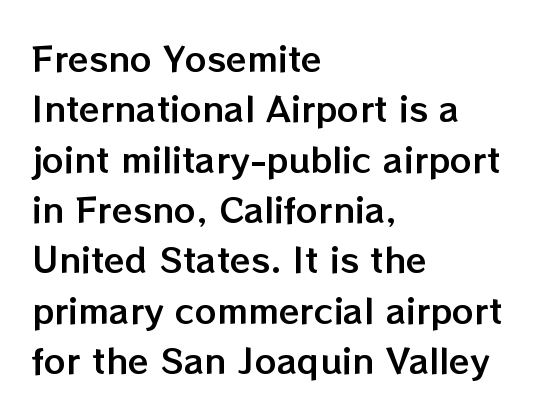
Q: Is the text italic (slanted)? A: No, it is upright.
Q: Is the text underlined? A: No.
Q: How is the paragraph aligned? A: Left-aligned.
Q: Is the spacing between letters normal or unusually wide? A: Normal.
Q: Is the spacing between lines tight, normal or loose? A: Normal.
Q: Width (condensed, normal, or wide)? A: Normal.
Q: Stroke contrast? A: Low.
Q: x-height? A: Medium.
Q: Monospaced? A: No.
